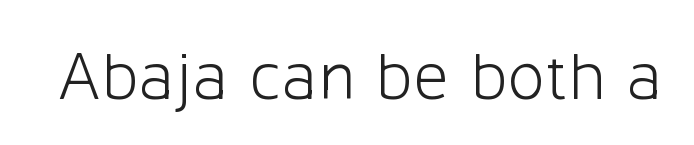
Tracking value appears to be zero — textbook default spacing. In terms of posture, this sample is upright. You can tell from the bare stems that sans-serif type was used. The space beneath each line is pristine and unruled.
